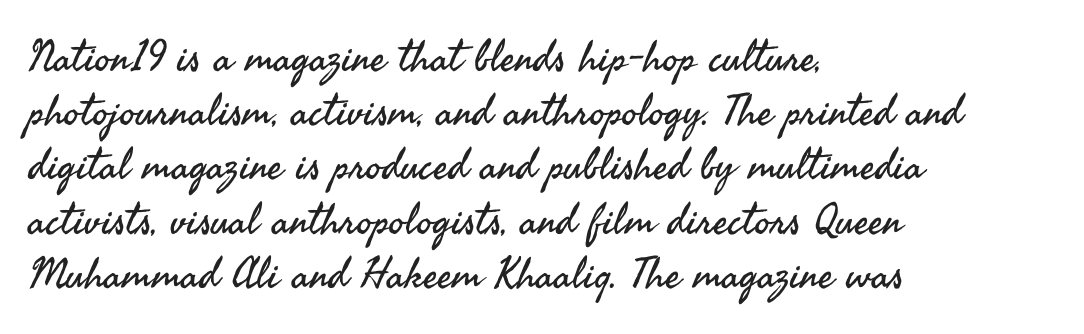
The image shows 43 px regular-weight sans-serif type; set left-aligned, normal line spacing (1.26x), normal letter spacing, not underlined; medium stroke contrast and a small x-height.
